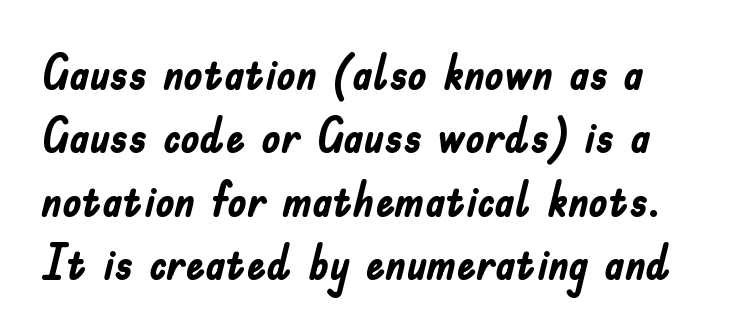
Q: Is the text bold? A: Yes.
Q: Is the text italic (slanted)? A: Yes.
Q: Is the typeface a serif or a sans-serif typeface? A: Sans-serif.
Q: Is the text underlined? A: No.
Q: Is the spacing between letters normal or unusually wide? A: Normal.
Q: Is the spacing between lines tight, normal or loose? A: Normal.
Q: Width (condensed, normal, or wide)? A: Condensed.
Q: Stroke contrast? A: Low.
Q: x-height? A: Small.
Q: Monospaced? A: No.
